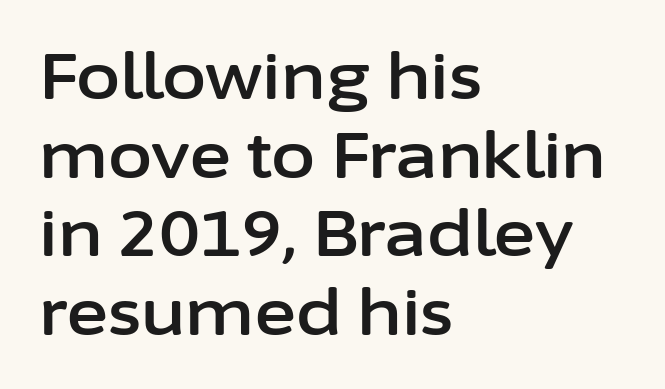
The text block is weighted toward the left margin, trailing off unevenly rightward. Note: no serifs on the glyphs. A typesetter would call this zero additional tracking. Just letters on the line, the space beneath them empty.
